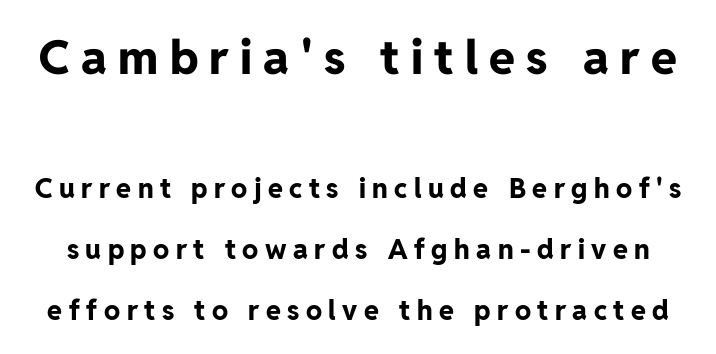
{"serif": "no", "italic": "no", "bold": "yes", "weight": "bold", "width": "normal", "stroke_contrast": "low", "x_height": "medium", "monospaced": "no", "underline": "no", "line_spacing": "loose", "line_spacing_ratio": 2.26, "letter_spacing": "wide", "letter_spacing_em": 0.24, "larger_block": "first", "size_ratio": 1.74, "glyph_px": 47}
